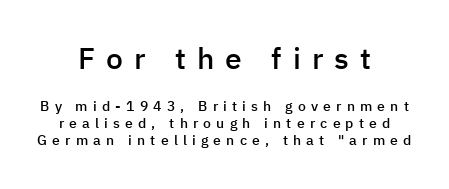
The image shows 30 px semibold sans-serif type, upright; set centered, line spacing 1.21x, unusually wide letter spacing (+0.37 em), not underlined; the first (top) block is 2.14x larger; low stroke contrast and a medium x-height.
